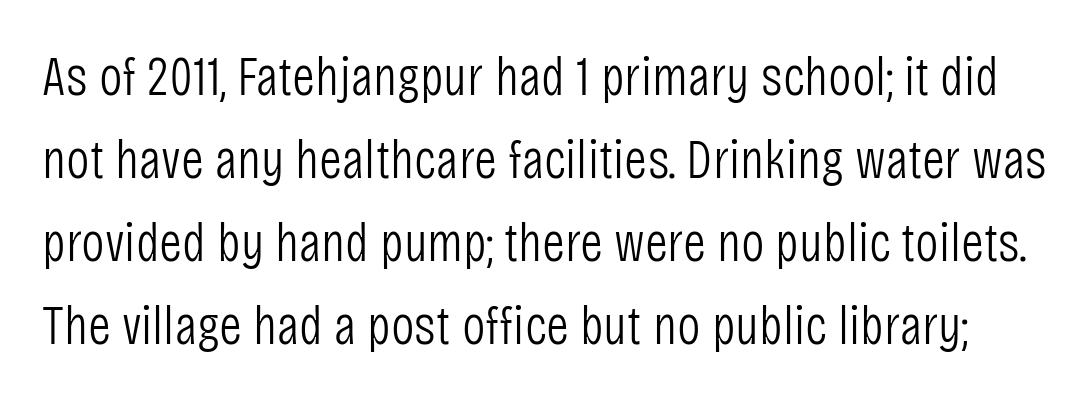
Are there feet on the stems? There aren't — it's a sans. Quick note: underline off. You could not count columns in this text — the font is proportionally spaced. The letters stand straight up with perfectly vertical stems. Is the stroke heavy? The answer is a plain regular-or-lighter. Here the glyphs are tracked normally, forming tight word shapes.
